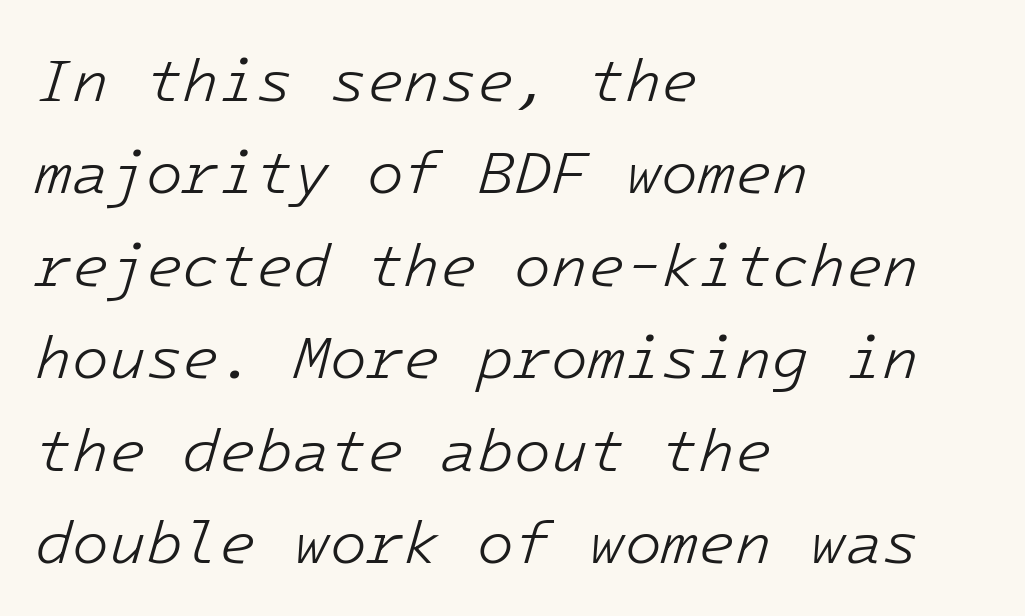
Q: Is the text bold? A: No.
Q: Is the text italic (slanted)? A: Yes, it leans right by about 16 degrees.
Q: Is the text underlined? A: No.
Q: How is the paragraph aligned? A: Left-aligned.
Q: Is the spacing between letters normal or unusually wide? A: Normal.
Q: Is the spacing between lines tight, normal or loose? A: Normal.
Q: Width (condensed, normal, or wide)? A: Normal.
Q: Stroke contrast? A: Low.
Q: x-height? A: Medium.
Q: Monospaced? A: Yes.
